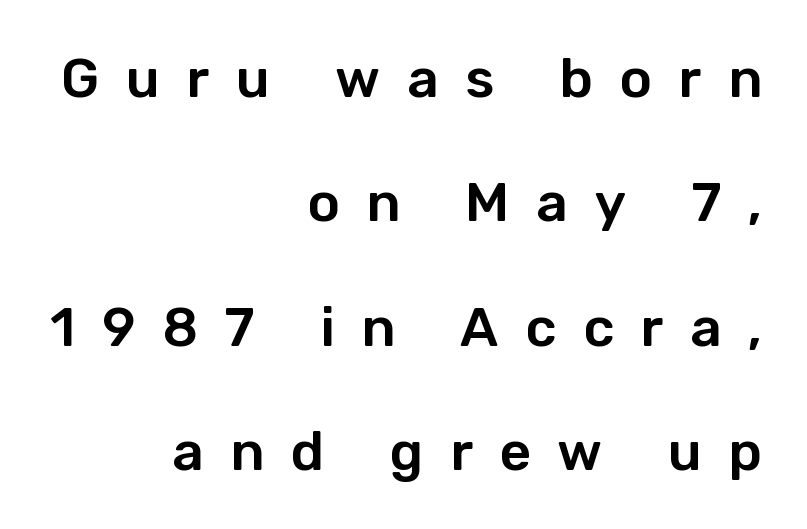
{"serif": "no", "italic": "no", "width": "normal", "stroke_contrast": "low", "x_height": "medium", "monospaced": "no", "underline": "no", "align": "right", "line_spacing": "loose", "line_spacing_ratio": 2.26, "letter_spacing": "wide", "letter_spacing_em": 0.48, "glyph_px": 55}
